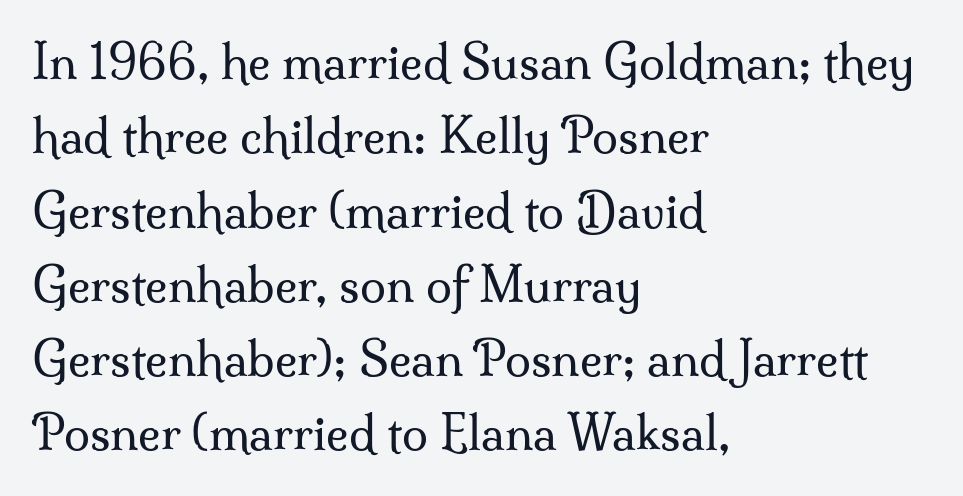
{"serif": "yes", "italic": "no", "bold": "no", "weight": "regular", "width": "normal", "stroke_contrast": "medium", "x_height": "small", "monospaced": "no", "underline": "no", "align": "left", "line_spacing": "normal", "line_spacing_ratio": 1.58, "letter_spacing": "normal", "letter_spacing_em": 0.0, "glyph_px": 47}
